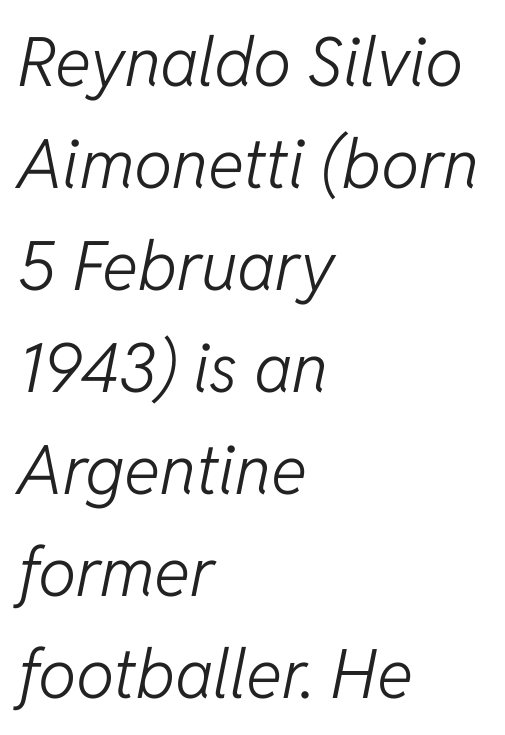
The image shows 68 px light type, italic (leaning right); set left-aligned, normal line spacing (1.5x), normal letter spacing, not underlined; low stroke contrast and a medium x-height.
